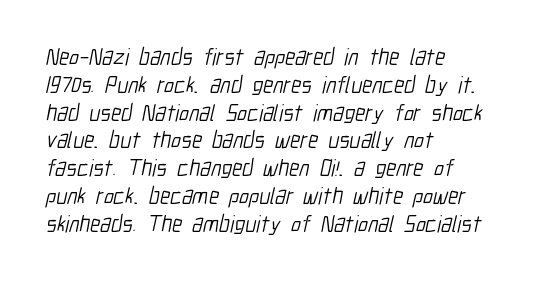
Q: Is the text bold? A: No.
Q: Is the text underlined? A: No.
Q: How is the paragraph aligned? A: Left-aligned.
Q: Is the spacing between letters normal or unusually wide? A: Normal.
